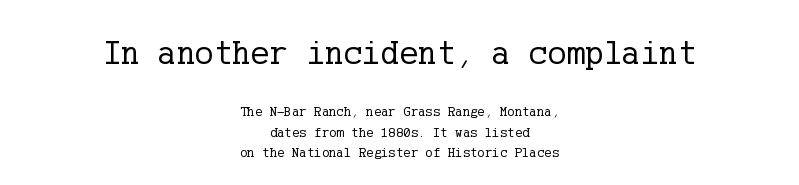
{"serif": "yes", "italic": "no", "bold": "no", "weight": "regular", "width": "normal", "stroke_contrast": "low", "x_height": "medium", "underline": "no", "align": "center", "line_spacing": "normal", "line_spacing_ratio": 1.46, "letter_spacing": "normal", "letter_spacing_em": 0.0, "larger_block": "first", "size_ratio": 2.5, "glyph_px": 35}
